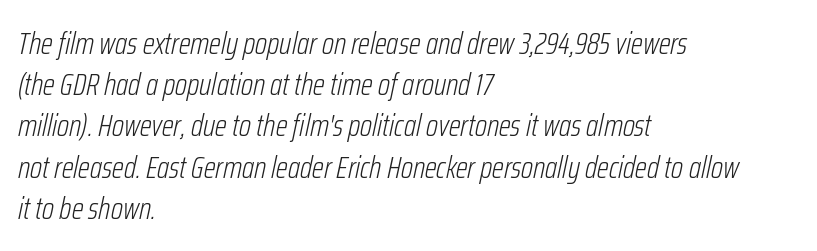
{"italic": "yes", "lean": "right", "slant_degrees": 12, "bold": "no", "weight": "light", "width": "condensed", "stroke_contrast": "low", "x_height": "medium", "monospaced": "no", "underline": "no", "align": "left", "line_spacing": "normal", "line_spacing_ratio": 1.33, "letter_spacing": "normal", "letter_spacing_em": 0.0, "glyph_px": 31}
